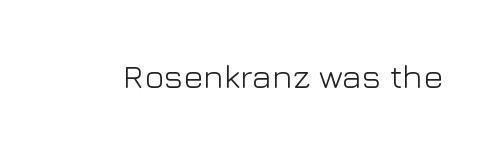
Q: Is the text bold? A: No.
Q: Is the text italic (slanted)? A: No, it is upright.
Q: Is the typeface a serif or a sans-serif typeface? A: Sans-serif.
Q: Is the text underlined? A: No.
Q: Is the spacing between letters normal or unusually wide? A: Normal.
Q: Width (condensed, normal, or wide)? A: Normal.
Q: Stroke contrast? A: Low.
Q: x-height? A: Medium.
Q: Monospaced? A: No.
